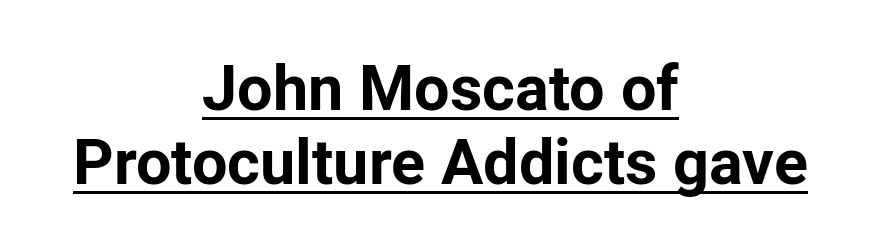
The image shows 63 px bold sans-serif type, upright; set centered, line spacing 1.17x, normal letter spacing, underlined; low stroke contrast and a medium x-height.
